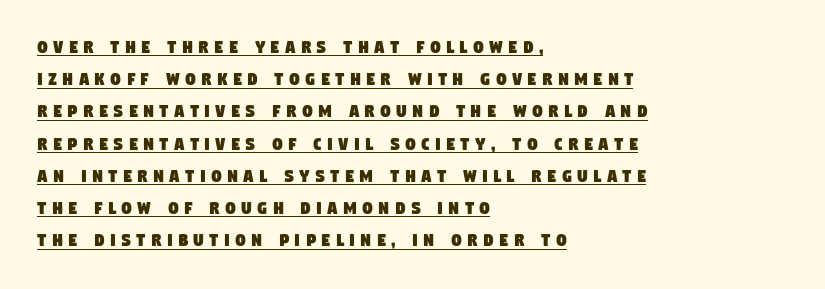
Q: Is the text underlined? A: Yes.
Q: How is the paragraph aligned? A: Left-aligned.
Q: Is the spacing between letters normal or unusually wide? A: Unusually wide.
Q: Is the spacing between lines tight, normal or loose? A: Normal.
